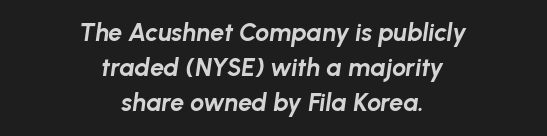
Q: Is the text bold? A: Yes.
Q: Is the text italic (slanted)? A: Yes, it leans right by about 8 degrees.
Q: Is the text underlined? A: No.
Q: How is the paragraph aligned? A: Centered.
Q: Is the spacing between letters normal or unusually wide? A: Normal.
Q: Is the spacing between lines tight, normal or loose? A: Normal.
